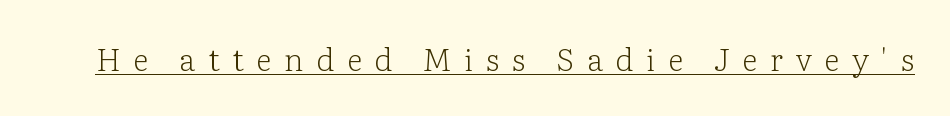
The image shows 31 px light serif type, upright; set unusually wide letter spacing (+0.41 em), underlined; low stroke contrast and a medium x-height.
